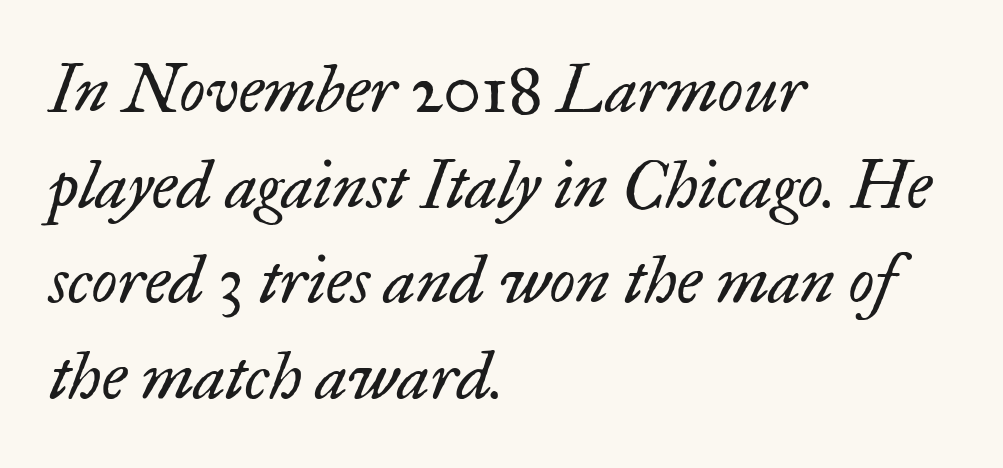
Weight: not bold — regular or lighter. Proportional: the letters do not fall into vertical columns. Tracking value appears to be zero — textbook default spacing. Students, observe: this is what conventionally led text looks like. The gap between lines stays unmarked.
